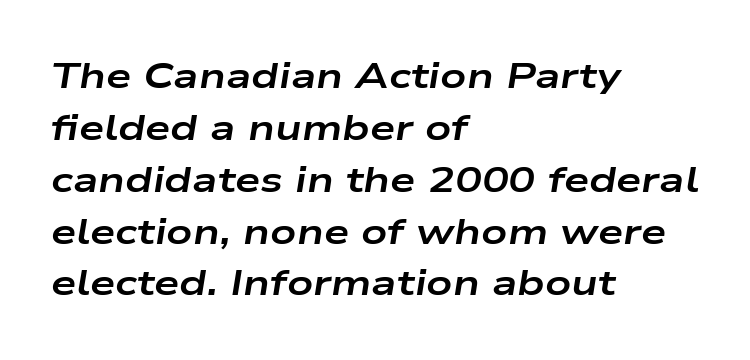
{"italic": "yes", "lean": "right", "slant_degrees": 9, "bold": "yes", "weight": "bold", "width": "wide", "stroke_contrast": "low", "x_height": "medium", "monospaced": "no", "underline": "no", "align": "left", "line_spacing": "normal", "line_spacing_ratio": 1.44, "letter_spacing": "normal", "letter_spacing_em": 0.0, "glyph_px": 36}
